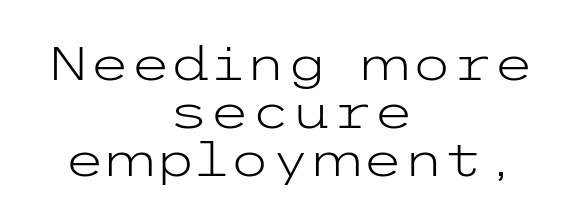
{"serif": "no", "italic": "no", "bold": "no", "weight": "light", "width": "wide", "stroke_contrast": "low", "x_height": "medium", "underline": "no", "align": "center", "line_spacing": "tight", "line_spacing_ratio": 1.02, "letter_spacing": "normal", "letter_spacing_em": 0.0, "glyph_px": 47}
